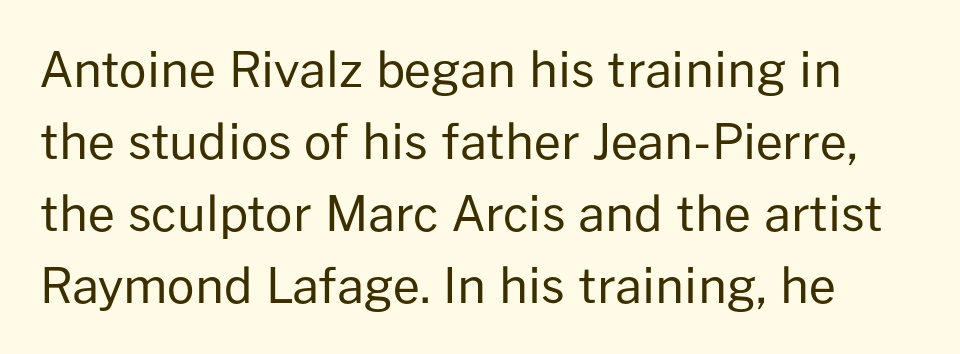
{"serif": "no", "italic": "no", "bold": "no", "weight": "regular", "width": "normal", "stroke_contrast": "low", "x_height": "medium", "monospaced": "no", "underline": "no", "line_spacing": "normal", "line_spacing_ratio": 1.5, "letter_spacing": "normal", "letter_spacing_em": 0.0, "glyph_px": 48}
